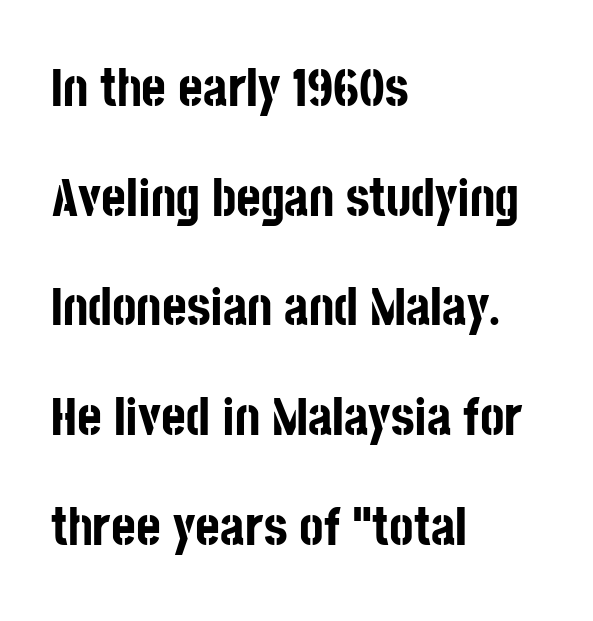
Here the designer chose a conventional face with non-uniform glyph widths. The type family on display is of the sans-serif kind. Caption: multi-line text, flush left, ragged right. Nope, not italic — everything's standing straight.
